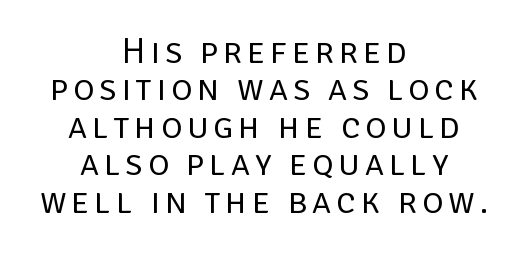
The image shows 36 px regular-weight sans-serif type, upright; set centered, tight line spacing (1.04x), not underlined; low stroke contrast and a large x-height.
